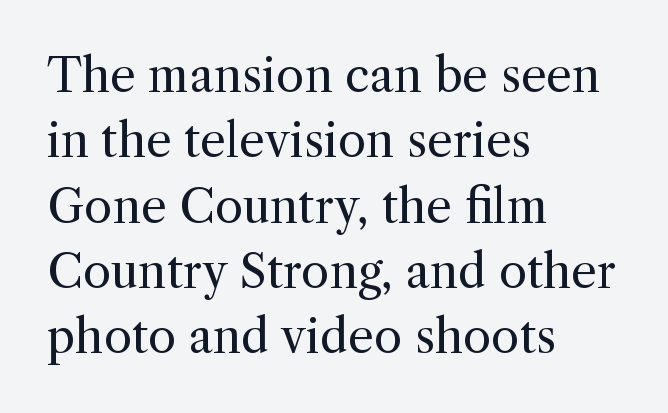
The face used here is proportionally spaced, like ordinary book or web type. Regarding serifs, this sample has them. Is the block centered? No — it sits flush against the left margin. The letters sit at their default tracking, neither squeezed nor spread. The strokes carry an ordinary text weight at most. The letters stand straight up with perfectly vertical stems.
